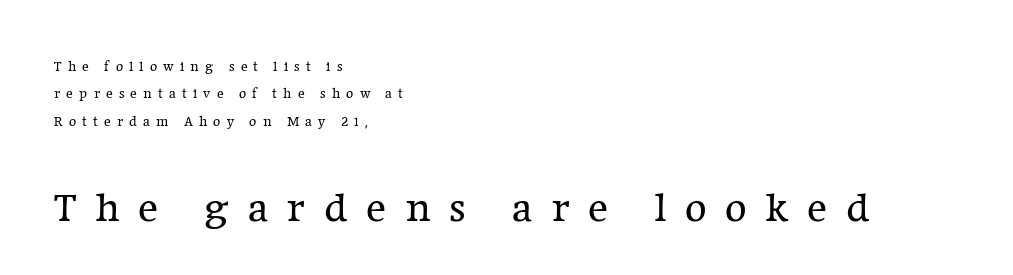
{"serif": "yes", "italic": "no", "bold": "no", "weight": "regular", "width": "normal", "stroke_contrast": "low", "x_height": "medium", "monospaced": "no", "underline": "no", "align": "left", "line_spacing": "loose", "line_spacing_ratio": 1.96, "letter_spacing": "wide", "letter_spacing_em": 0.44, "larger_block": "second", "size_ratio": 3.0, "glyph_px": 42}
